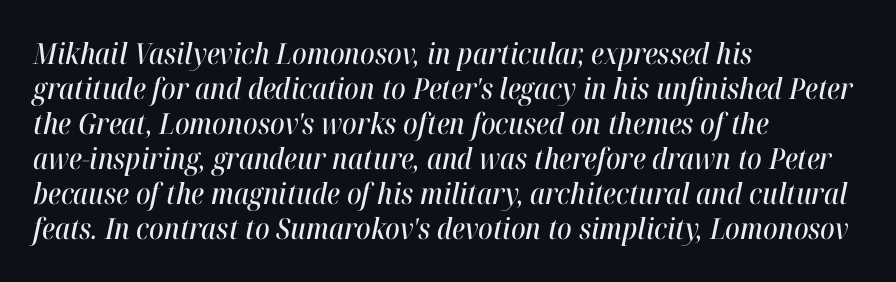
The image shows 29 px condensed type, italic (leaning right); set left-aligned, line spacing 1.21x, normal letter spacing, not underlined; high stroke contrast and a medium x-height.
